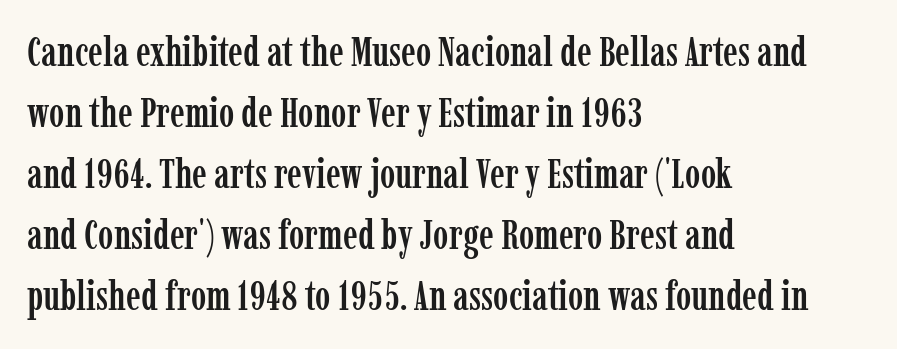
The image shows 41 px condensed serif type, upright; set left-aligned, normal line spacing (1.49x), normal letter spacing, not underlined; low stroke contrast and a medium x-height.
